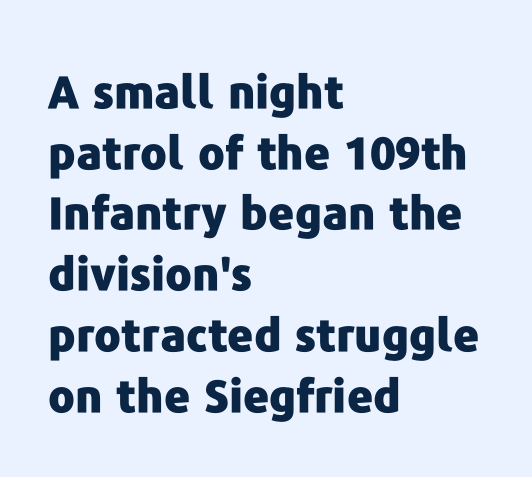
The image shows 45 px heavy sans-serif type, upright; set left-aligned, normal line spacing (1.35x), normal letter spacing, not underlined; low stroke contrast and a medium x-height.
